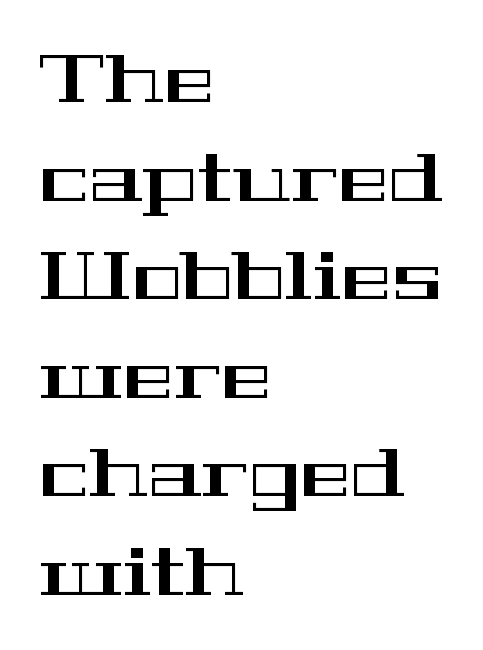
The image shows 68 px wide serif type, upright; set left-aligned, normal line spacing (1.45x), normal letter spacing, not underlined; high stroke contrast and a medium x-height.
